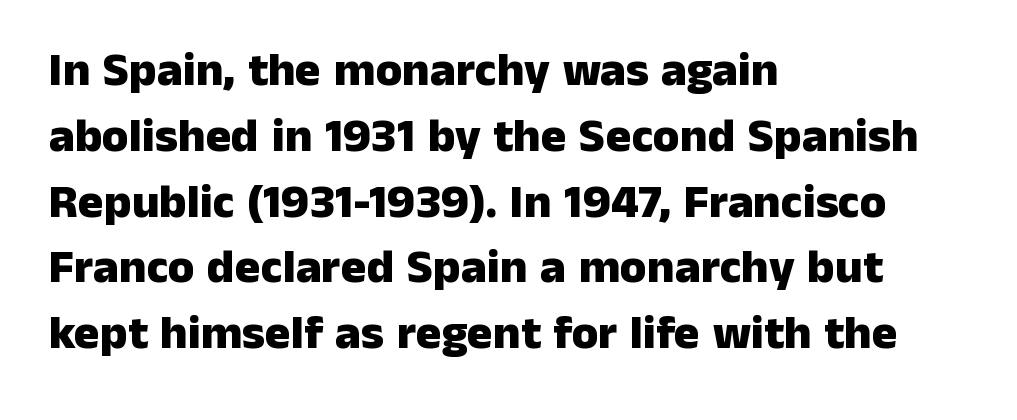
Q: Is the text bold? A: Yes.
Q: Is the text italic (slanted)? A: No, it is upright.
Q: Is the typeface a serif or a sans-serif typeface? A: Sans-serif.
Q: Is the text underlined? A: No.
Q: How is the paragraph aligned? A: Left-aligned.
Q: Is the spacing between letters normal or unusually wide? A: Normal.
Q: Is the spacing between lines tight, normal or loose? A: Normal.
Q: Width (condensed, normal, or wide)? A: Normal.
Q: Stroke contrast? A: Low.
Q: x-height? A: Medium.
Q: Monospaced? A: No.
